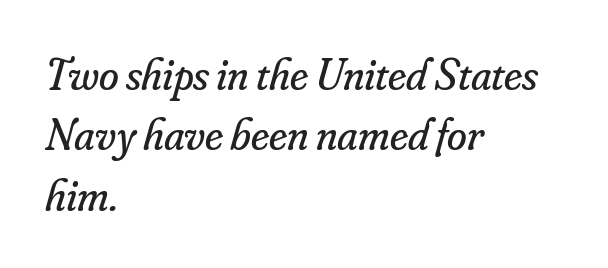
Each letter's strokes conclude with small projecting serifs. Short note: letters normally spaced. In terms of posture, this sample is oblique. The passage is arranged the way most books set body copy — flush left.
